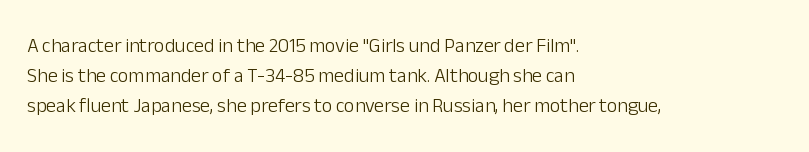
Rule under the text: the space is simply empty. Upright lettering throughout. This rendering leaves character spacing at its baseline value. If you drew a ruler down the left edge, every line would touch it. Is there much room between lines? A standard amount, neither cramped nor airy. This reads as an unemphasized weight, regular at the heaviest.
